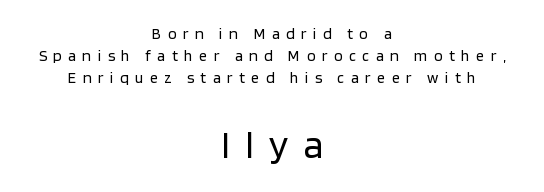
{"serif": "no", "italic": "no", "bold": "no", "weight": "regular", "width": "normal", "stroke_contrast": "low", "x_height": "large", "monospaced": "no", "underline": "no", "align": "center", "line_spacing": "normal", "line_spacing_ratio": 1.38, "letter_spacing": "wide", "letter_spacing_em": 0.4, "larger_block": "second", "size_ratio": 2.44, "glyph_px": 39}
